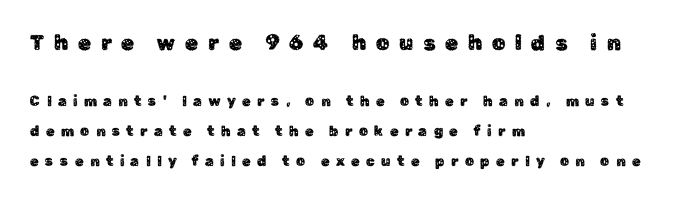
The image shows 21 px text type, upright; set left-aligned, loose line spacing (2.15x), unusually wide letter spacing (+0.46 em), not underlined; the first (top) block is 1.5x larger.
